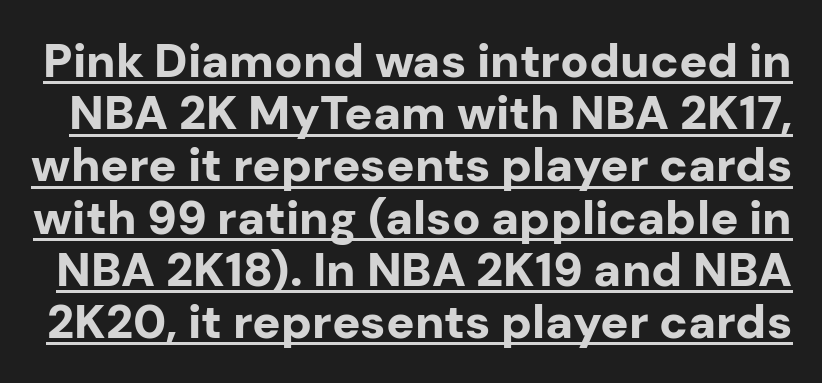
{"serif": "no", "italic": "no", "bold": "yes", "weight": "bold", "width": "normal", "stroke_contrast": "low", "x_height": "medium", "monospaced": "no", "underline": "yes", "line_spacing": "tight", "line_spacing_ratio": 1.11, "letter_spacing": "normal", "letter_spacing_em": 0.0, "glyph_px": 47}
